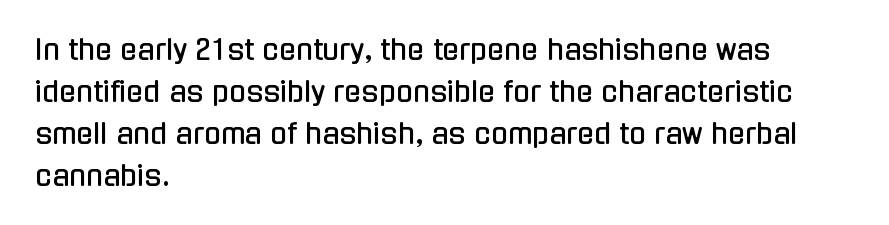
The image shows 28 px condensed sans-serif type, upright; set left-aligned, normal line spacing (1.5x), normal letter spacing, not underlined; low stroke contrast and a medium x-height.
